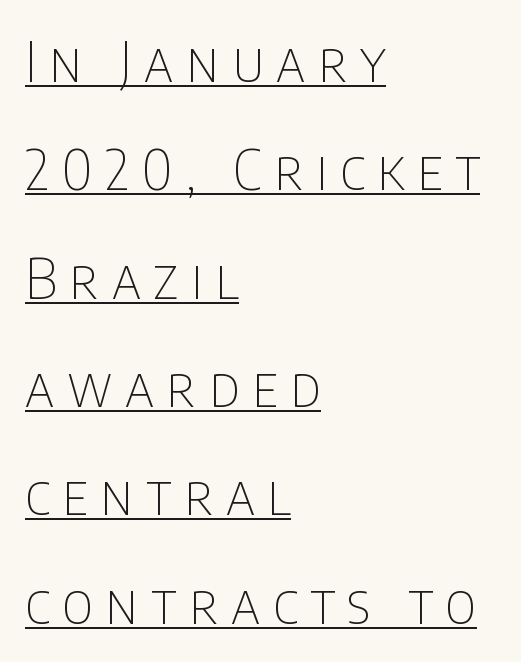
Q: Is the text bold? A: No.
Q: Is the text italic (slanted)? A: No, it is upright.
Q: Is the typeface a serif or a sans-serif typeface? A: Sans-serif.
Q: Is the text underlined? A: Yes.
Q: How is the paragraph aligned? A: Left-aligned.
Q: Is the spacing between letters normal or unusually wide? A: Unusually wide.
Q: Is the spacing between lines tight, normal or loose? A: Loose.
Q: Width (condensed, normal, or wide)? A: Condensed.
Q: Stroke contrast? A: Low.
Q: x-height? A: Large.
Q: Monospaced? A: No.
